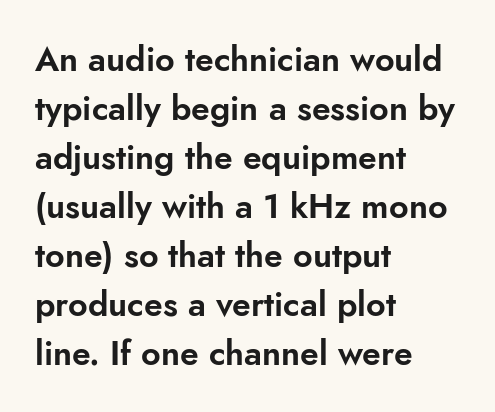
Q: Is the text italic (slanted)? A: No, it is upright.
Q: Is the typeface a serif or a sans-serif typeface? A: Sans-serif.
Q: Is the text underlined? A: No.
Q: How is the paragraph aligned? A: Left-aligned.
Q: Is the spacing between letters normal or unusually wide? A: Normal.
Q: Is the spacing between lines tight, normal or loose? A: Normal.
Q: Width (condensed, normal, or wide)? A: Normal.
Q: Stroke contrast? A: Low.
Q: x-height? A: Small.
Q: Monospaced? A: No.
